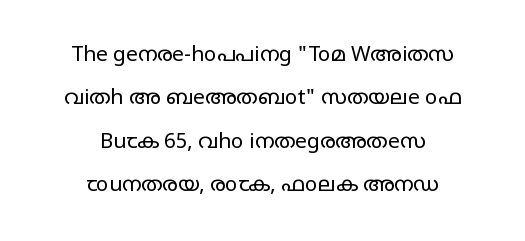
Q: Is the text bold? A: No.
Q: Is the text italic (slanted)? A: No, it is upright.
Q: Is the text underlined? A: No.
Q: How is the paragraph aligned? A: Centered.
Q: Is the spacing between letters normal or unusually wide? A: Normal.
Q: Is the spacing between lines tight, normal or loose? A: Loose.
